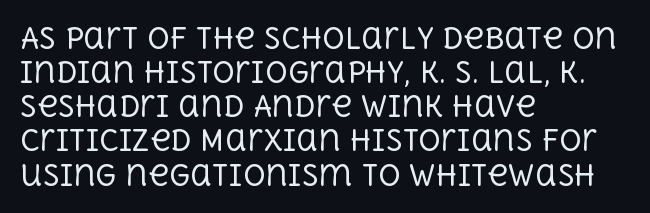
{"serif": "yes", "italic": "no", "bold": "no", "weight": "regular", "width": "normal", "x_height": "large", "monospaced": "no", "underline": "no", "align": "left", "line_spacing_ratio": 1.22, "letter_spacing": "normal", "letter_spacing_em": 0.0, "glyph_px": 28}
